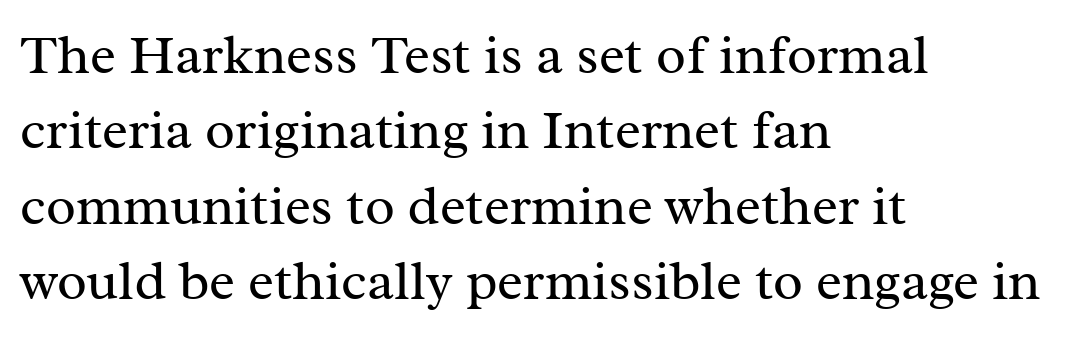
The image shows 55 px regular-weight serif type, upright; set left-aligned, normal line spacing (1.37x), normal letter spacing, not underlined; medium stroke contrast and a medium x-height.
